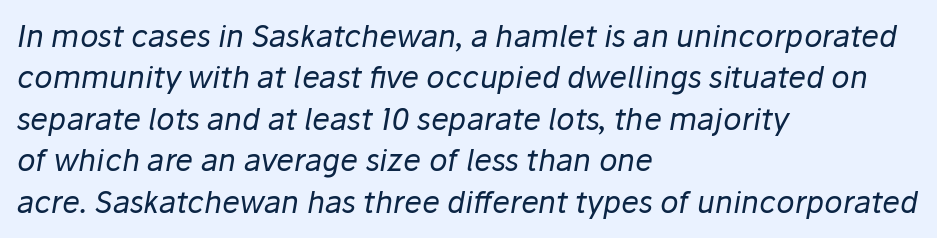
{"italic": "yes", "lean": "right", "slant_degrees": 10, "bold": "no", "weight": "regular", "width": "normal", "stroke_contrast": "low", "x_height": "medium", "monospaced": "no", "underline": "no", "align": "left", "line_spacing": "normal", "line_spacing_ratio": 1.38, "letter_spacing": "normal", "letter_spacing_em": 0.0, "glyph_px": 30}
